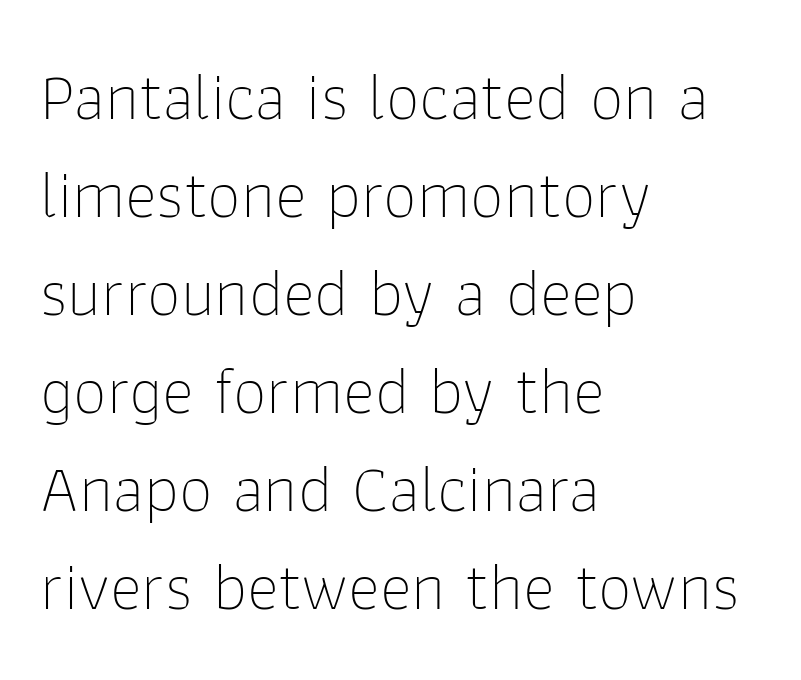
The rendering anchors every line to the left-hand side. The glyphs are unaccompanied by any horizontal stroke below them. Look at the bottom of the vertical strokes: they stop flat, with no serifs. Weight: in the light-to-regular range. Character widths vary here, with narrow letters taking less room than wide ones. The gaps between neighbouring characters are ordinary and unremarkable.
